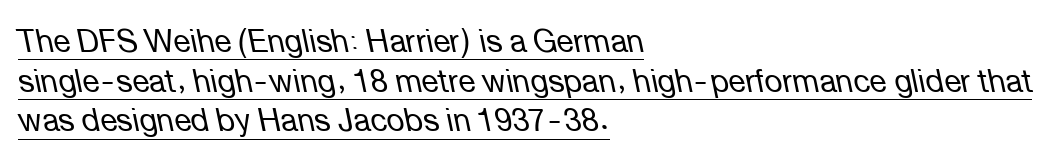
The image shows 31 px regular-weight type, italic (leaning left); set left-aligned, normal line spacing (1.28x), normal letter spacing, underlined; low stroke contrast and a medium x-height.
